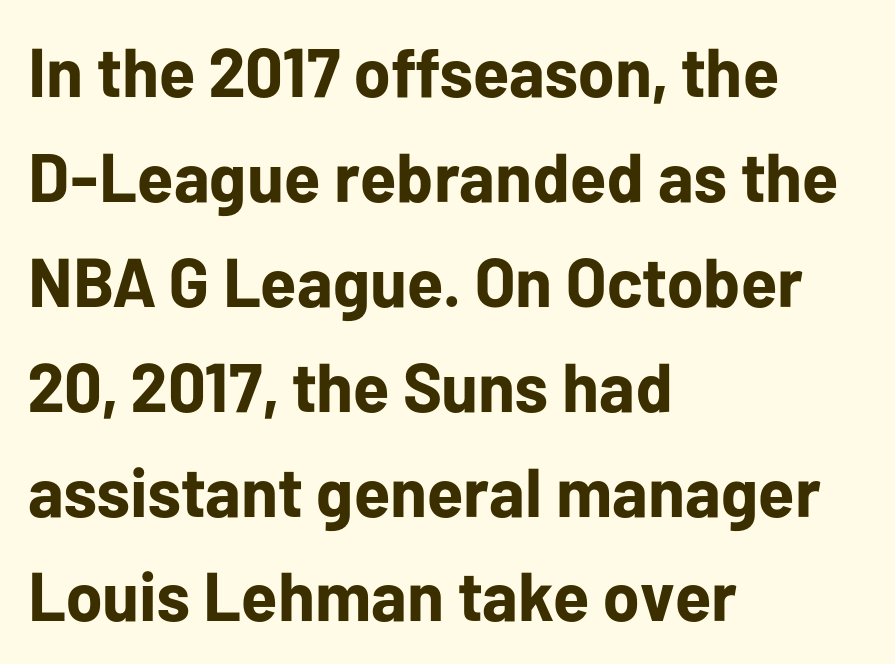
This is the regular roman posture of the typeface. The letters carry no serifs — their stems end cleanly without finishing strokes. Alignment: flush left. Descenders are the only things crossing below the line.
